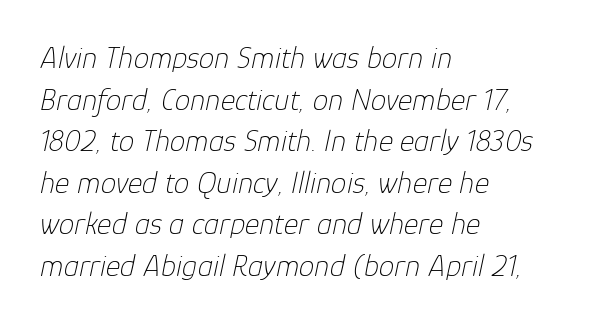
These lines keep a tight, regular rhythm from letter to letter. The axis of the letterforms is tilted away from vertical. Weight: regular or lighter. Normally led — the rows are evenly, conventionally spaced. Proportional: the letters do not fall into vertical columns. The glyphs are unaccompanied by any horizontal stroke below them.
